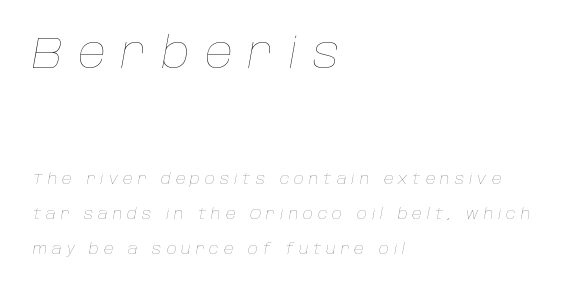
The image shows 44 px thin type, italic (leaning right); set left-aligned, loose line spacing (2.35x), unusually wide letter spacing (+0.34 em), not underlined; the first (top) block is 2.93x larger; low stroke contrast and a large x-height.
